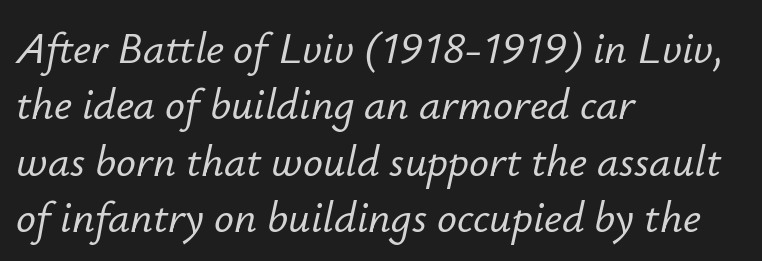
A typesetter would call this proportional, since set widths differ per character. How would I describe the line gaps? Plain and ordinary. In terms of letterspacing, this is plain default setting. All the whitespace from short lines collects on the right. The face used here has a pronounced slope to its letters.
